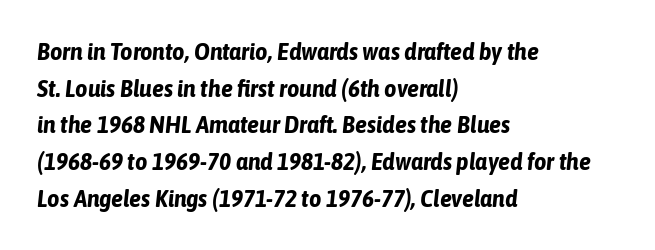
Baseline-to-baseline distance is the conventional proportion of letter height. The words here are not underlined. The typesetting leans heavy: a genuine bold. Italic: yes, the glyphs are oblique.
